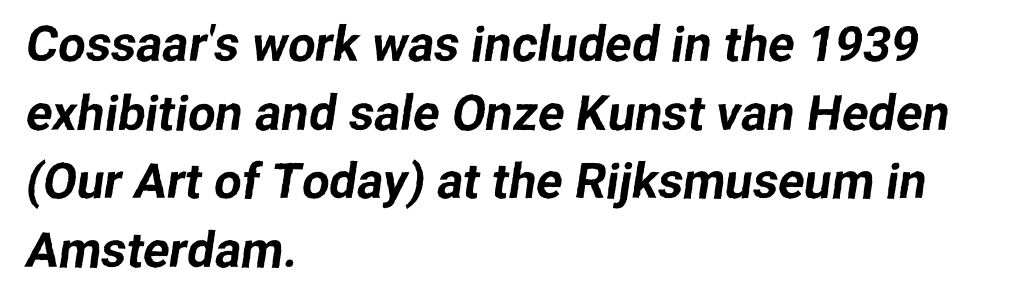
{"serif": "no", "width": "normal", "stroke_contrast": "low", "x_height": "medium", "monospaced": "no", "underline": "no", "align": "left", "line_spacing": "normal", "line_spacing_ratio": 1.4, "letter_spacing": "normal", "letter_spacing_em": 0.0, "glyph_px": 49}
